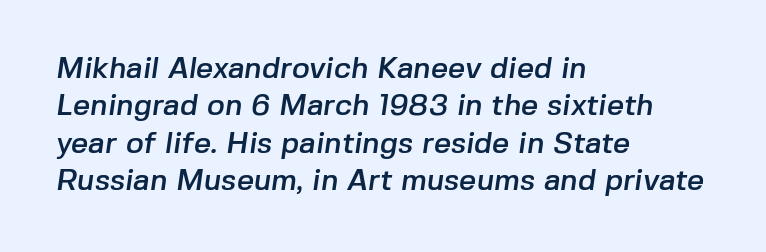
{"serif": "no", "width": "normal", "stroke_contrast": "low", "x_height": "medium", "monospaced": "no", "underline": "no", "align": "left", "line_spacing": "normal", "line_spacing_ratio": 1.25, "letter_spacing": "normal", "letter_spacing_em": 0.0, "glyph_px": 30}
